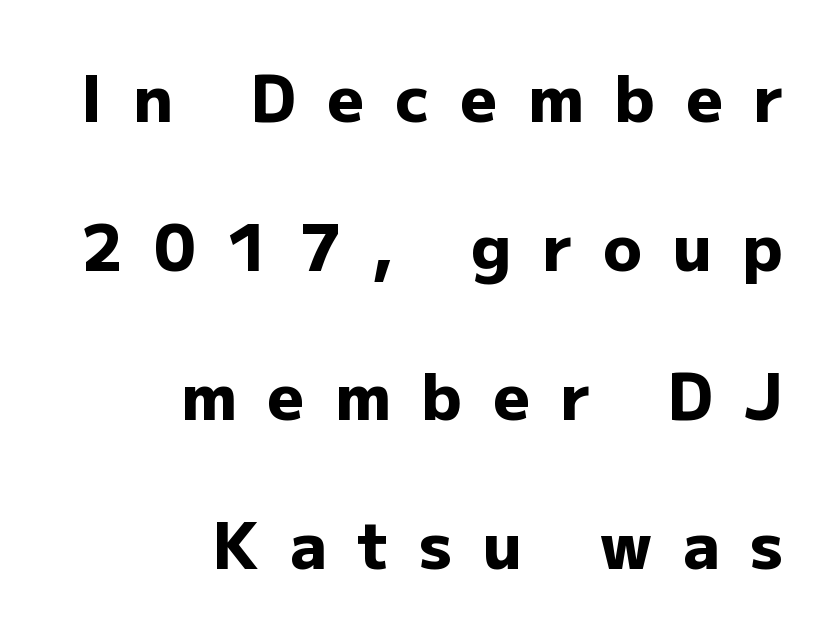
{"serif": "no", "italic": "no", "bold": "yes", "weight": "heavy", "width": "normal", "stroke_contrast": "low", "x_height": "medium", "monospaced": "no", "underline": "no", "align": "right", "line_spacing": "loose", "line_spacing_ratio": 2.33, "letter_spacing": "wide", "letter_spacing_em": 0.48, "glyph_px": 64}
